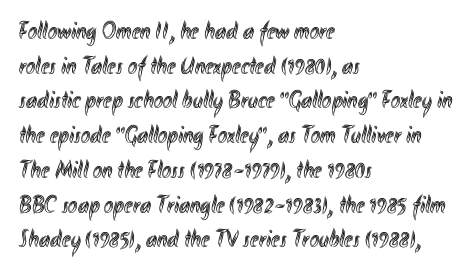
Has an underline been added? It has not. Observe the ordinary spacing: letters are neighbours, not strangers. What's the leading like? Ordinary, nothing unusual. Reading down the block, your eye returns to a fixed left position each line.
